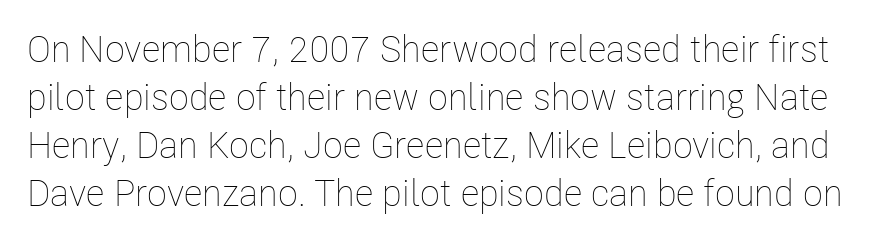
Character widths vary here, with narrow letters taking less room than wide ones. It's the straight-up-and-down kind of type. Is the stroke heavy? The answer is a plain regular-or-lighter. The zone under the glyphs is completely vacant. Successive baselines arrive at the customary interval.
